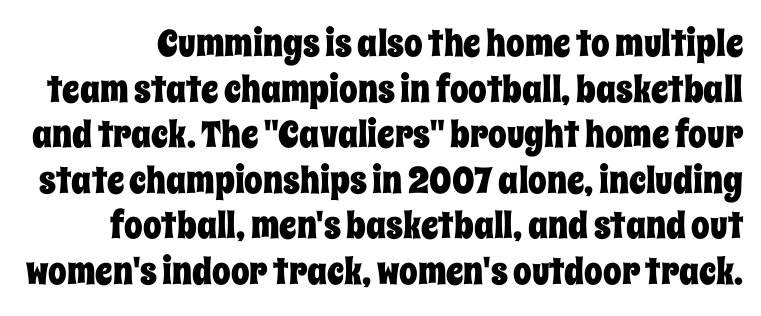
The face used here is proportionally spaced, like ordinary book or web type. Italic? Not at all — the glyphs are vertical. Underlining? Definitely not there. Nobody touched the tracking dial on this one.
